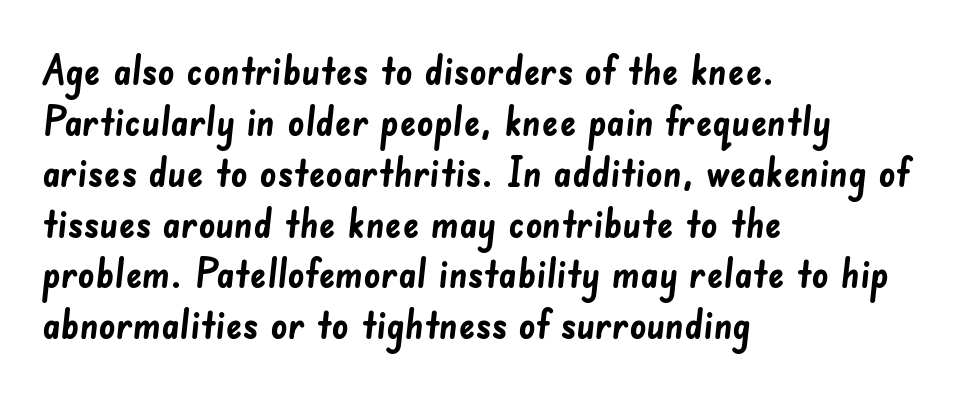
Q: Is the text bold? A: Yes.
Q: Is the typeface a serif or a sans-serif typeface? A: Sans-serif.
Q: Is the text underlined? A: No.
Q: How is the paragraph aligned? A: Left-aligned.
Q: Is the spacing between letters normal or unusually wide? A: Normal.
Q: Width (condensed, normal, or wide)? A: Normal.
Q: Stroke contrast? A: Low.
Q: x-height? A: Small.
Q: Monospaced? A: No.
